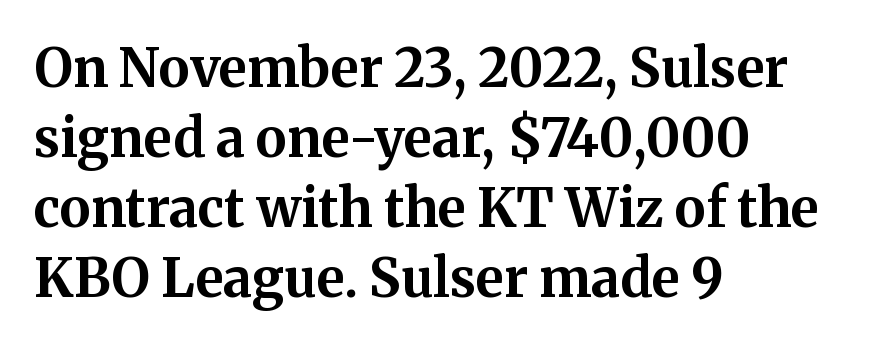
The image shows 53 px bold serif type, upright; set left-aligned, normal line spacing (1.32x), normal letter spacing, not underlined; medium stroke contrast and a medium x-height.
